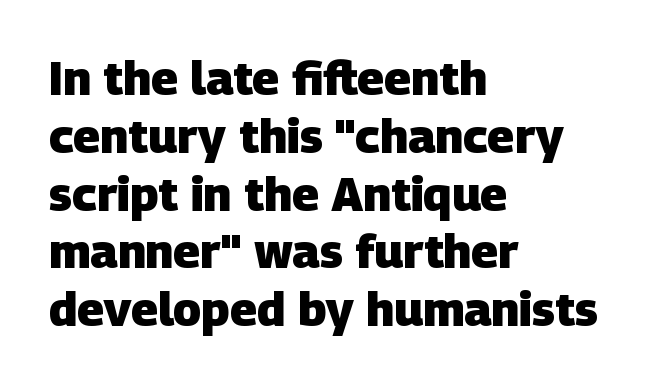
The image shows 47 px heavy sans-serif type; set left-aligned, line spacing 1.23x, normal letter spacing, not underlined; low stroke contrast and a large x-height.
